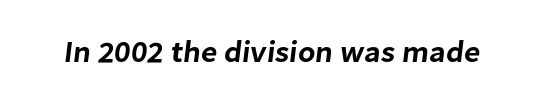
Q: Is the typeface a serif or a sans-serif typeface? A: Sans-serif.
Q: Is the text underlined? A: No.
Q: Is the spacing between letters normal or unusually wide? A: Normal.
Q: Width (condensed, normal, or wide)? A: Normal.
Q: Stroke contrast? A: Low.
Q: x-height? A: Medium.
Q: Monospaced? A: No.
